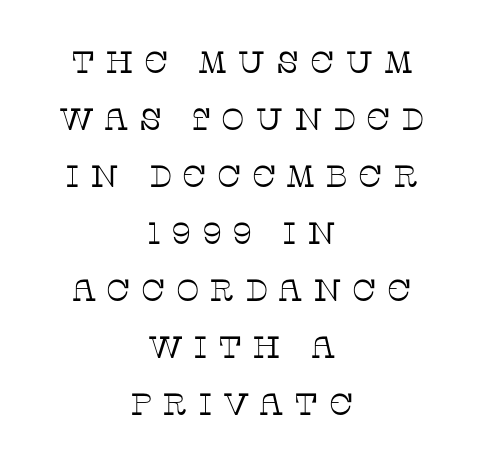
{"serif": "yes", "italic": "no", "bold": "no", "weight": "thin", "width": "normal", "stroke_contrast": "low", "x_height": "large", "monospaced": "no", "underline": "no", "align": "center", "line_spacing_ratio": 1.84, "letter_spacing": "wide", "letter_spacing_em": 0.33, "glyph_px": 31}
